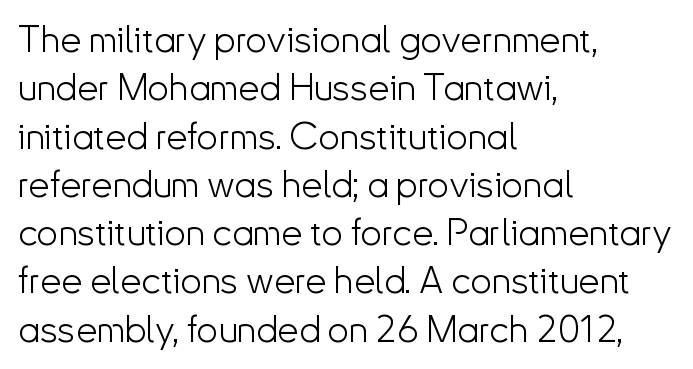
{"serif": "no", "italic": "no", "bold": "no", "weight": "light", "width": "normal", "stroke_contrast": "low", "x_height": "small", "monospaced": "no", "underline": "no", "align": "left", "line_spacing": "normal", "line_spacing_ratio": 1.27, "letter_spacing": "normal", "letter_spacing_em": 0.0, "glyph_px": 38}
